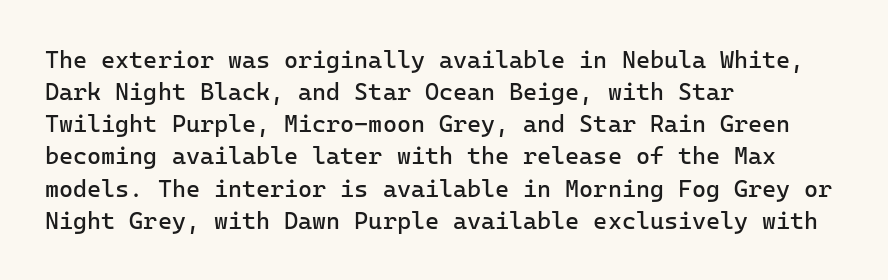
The image shows 24 px text type, upright; set left-aligned, normal line spacing (1.34x), normal letter spacing, not underlined.
